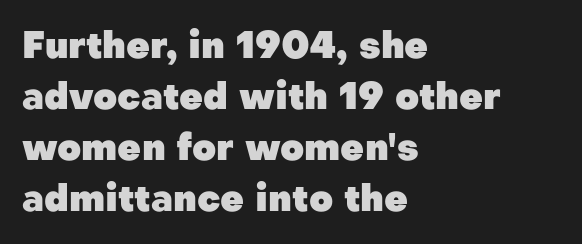
The image shows 37 px heavy sans-serif type, upright; set left-aligned, normal line spacing (1.38x), normal letter spacing, not underlined; low stroke contrast and a medium x-height.
